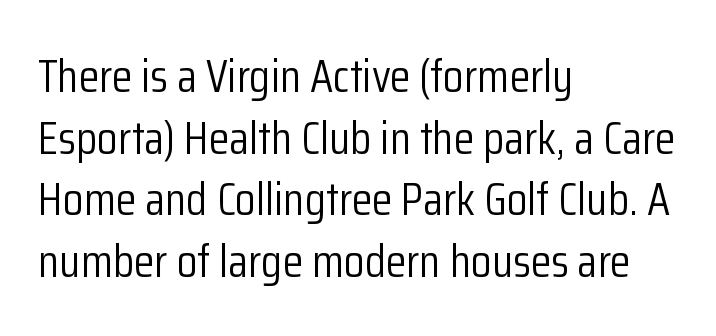
The image shows 47 px light, condensed sans-serif type, upright; set left-aligned, normal line spacing (1.31x), normal letter spacing, not underlined; low stroke contrast and a medium x-height.
